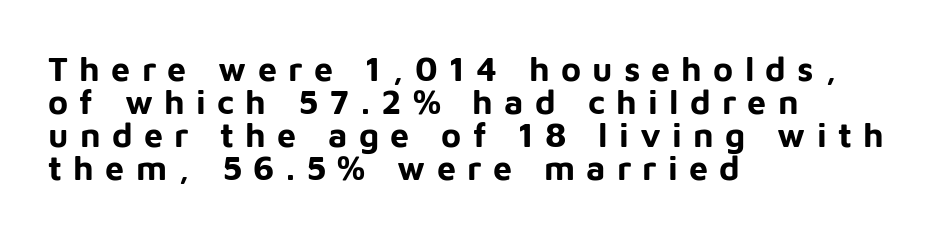
Q: Is the text bold? A: Yes.
Q: Is the text italic (slanted)? A: No, it is upright.
Q: Is the typeface a serif or a sans-serif typeface? A: Sans-serif.
Q: Is the text underlined? A: No.
Q: How is the paragraph aligned? A: Left-aligned.
Q: Is the spacing between letters normal or unusually wide? A: Unusually wide.
Q: Is the spacing between lines tight, normal or loose? A: Tight.
Q: Width (condensed, normal, or wide)? A: Normal.
Q: Stroke contrast? A: Low.
Q: x-height? A: Medium.
Q: Monospaced? A: No.
